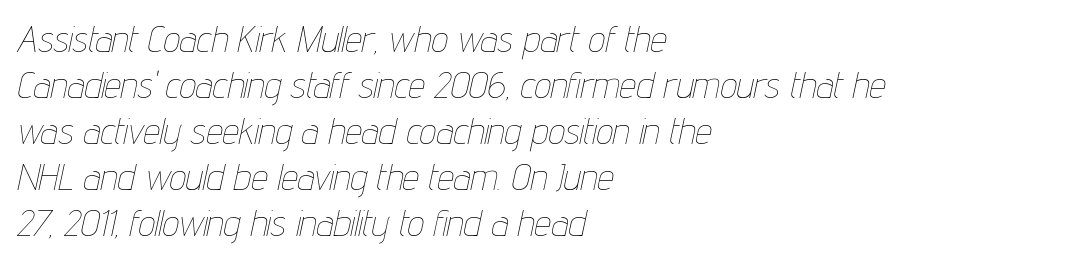
{"italic": "yes", "lean": "right", "slant_degrees": 12, "bold": "no", "weight": "thin", "width": "condensed", "stroke_contrast": "low", "x_height": "medium", "monospaced": "no", "underline": "no", "align": "left", "line_spacing_ratio": 1.24, "letter_spacing": "normal", "letter_spacing_em": 0.0, "glyph_px": 37}
